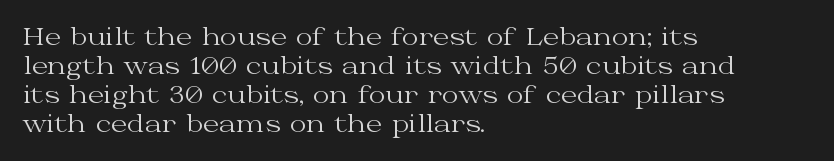
Q: Is the text bold? A: No.
Q: Is the text italic (slanted)? A: No, it is upright.
Q: Is the text underlined? A: No.
Q: How is the paragraph aligned? A: Left-aligned.
Q: Is the spacing between letters normal or unusually wide? A: Normal.
Q: Is the spacing between lines tight, normal or loose? A: Normal.
